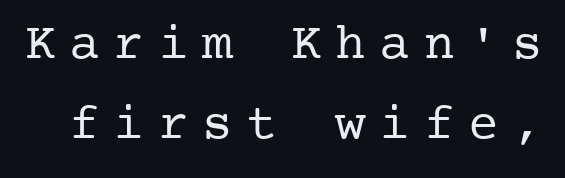
This is serif lettering, the kind often seen in printed books. One glance says typical: line gaps are just what's usual. Descender tails drop into unmarked territory. The letterforms stand isolated, each surrounded by extra space. Tall strokes in this sample are plumb rather than angled.
